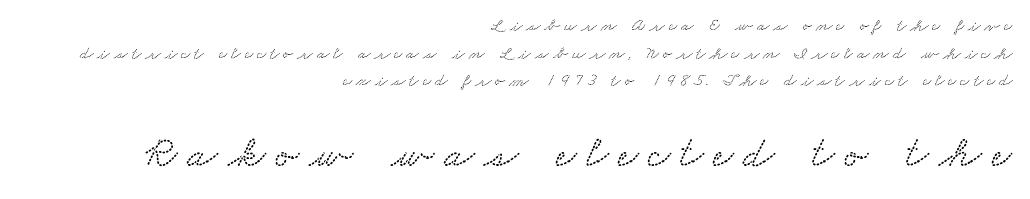
{"serif": "yes", "width": "wide", "stroke_contrast": "medium", "x_height": "small", "monospaced": "no", "underline": "no", "align": "right", "line_spacing": "normal", "line_spacing_ratio": 1.53, "letter_spacing": "wide", "letter_spacing_em": 0.23, "larger_block": "second", "size_ratio": 2.44, "glyph_px": 44}
